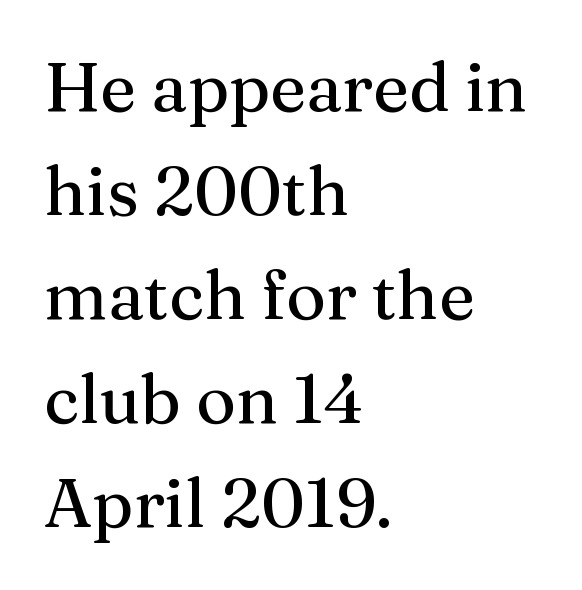
The text block is weighted toward the left margin, trailing off unevenly rightward. This is the regular roman posture of the typeface. Quick note: underline off. Horizontal bands of white between lines are of average thickness. This is serif lettering, the kind often seen in printed books.
